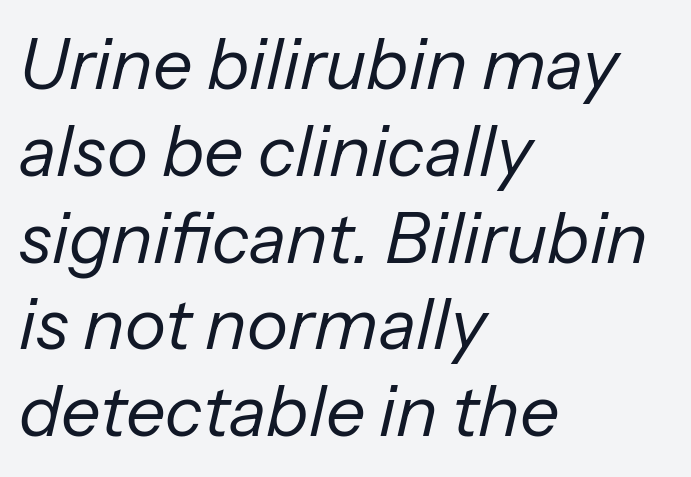
Q: Is the text bold? A: No.
Q: Is the text italic (slanted)? A: Yes, it leans right by about 13 degrees.
Q: Is the text underlined? A: No.
Q: How is the paragraph aligned? A: Left-aligned.
Q: Is the spacing between letters normal or unusually wide? A: Normal.
Q: Width (condensed, normal, or wide)? A: Normal.
Q: Stroke contrast? A: Low.
Q: x-height? A: Medium.
Q: Monospaced? A: No.
